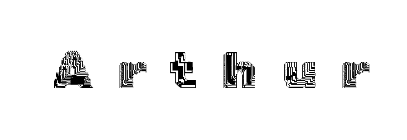
Q: Is the text italic (slanted)? A: No, it is upright.
Q: Is the text underlined? A: No.
Q: Is the spacing between letters normal or unusually wide? A: Unusually wide.
Q: Width (condensed, normal, or wide)? A: Normal.
Q: x-height? A: Medium.
Q: Monospaced? A: No.
